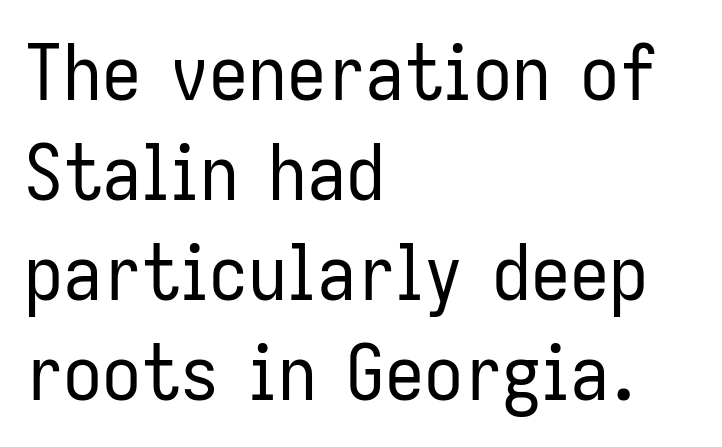
{"serif": "no", "italic": "no", "bold": "no", "weight": "regular", "width": "condensed", "stroke_contrast": "low", "x_height": "medium", "monospaced": "no", "underline": "no", "align": "left", "line_spacing": "normal", "line_spacing_ratio": 1.28, "letter_spacing": "normal", "letter_spacing_em": 0.0, "glyph_px": 78}
